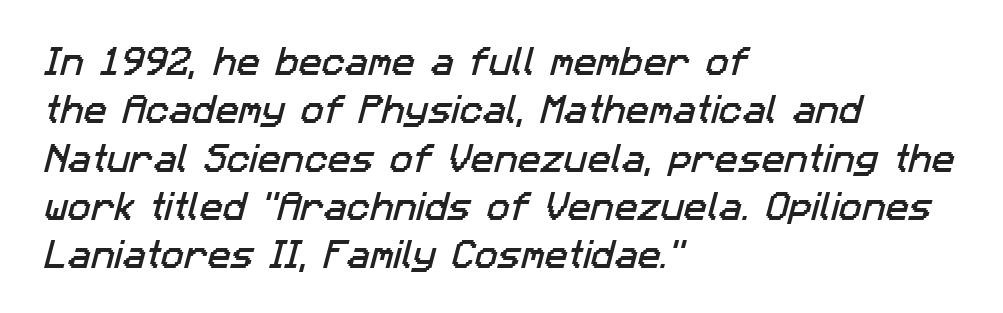
The text block is weighted toward the left margin, trailing off unevenly rightward. Font category for this specimen: sans-serif. You could call the tracking neutral — neither tight nor loose. Spacing verdict: proportional, widths tailored to each character.
